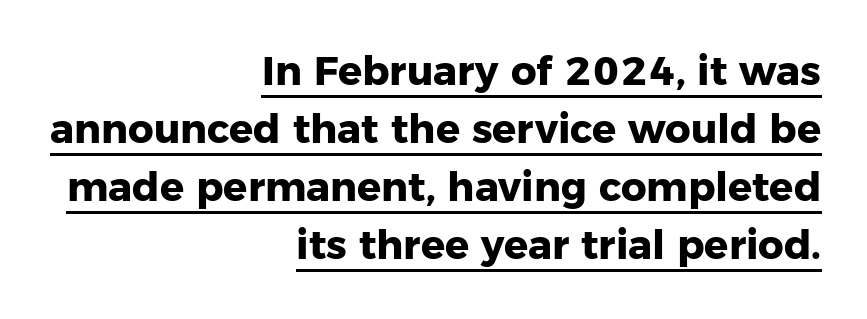
Vertical spacing — default. The glyphs in this specimen are sans serif. Think of a printed novel: that variable character pitch is what you see here. Letter spacing: default.
